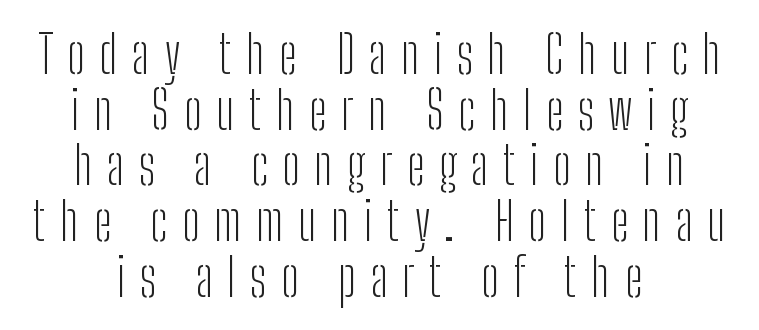
{"serif": "no", "italic": "no", "bold": "no", "weight": "light", "width": "condensed", "stroke_contrast": "low", "x_height": "medium", "monospaced": "no", "underline": "no", "align": "center", "line_spacing": "tight", "line_spacing_ratio": 1.05, "letter_spacing": "wide", "letter_spacing_em": 0.27, "glyph_px": 53}
